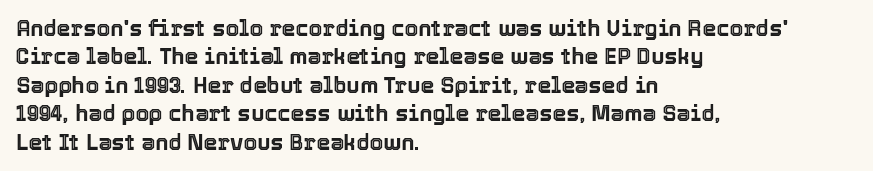
{"italic": "no", "underline": "no", "align": "left", "line_spacing": "normal", "line_spacing_ratio": 1.29, "letter_spacing": "normal", "letter_spacing_em": 0.0, "glyph_px": 22}
